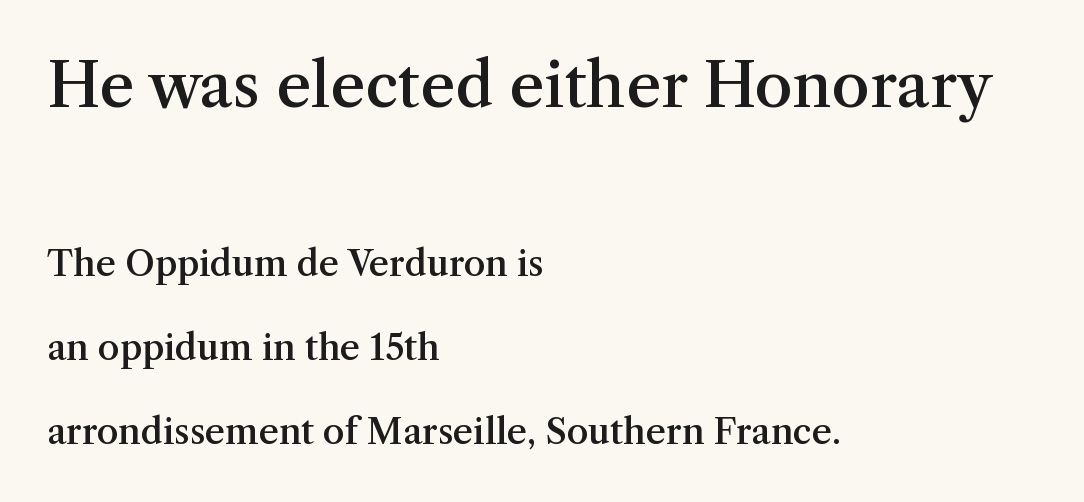
Are there feet on the stems? There are — it's a serif. Clear beneath every line of the passage. Regarding leading, the lines here are spaced well apart. In this sample the first text group is rendered at the bigger scale.
